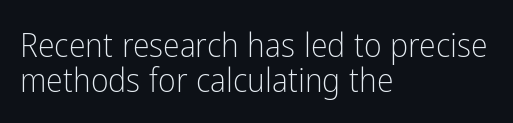
{"serif": "no", "italic": "no", "bold": "no", "weight": "light", "width": "condensed", "stroke_contrast": "low", "x_height": "medium", "monospaced": "no", "underline": "no", "align": "left", "line_spacing": "tight", "line_spacing_ratio": 1.03, "letter_spacing": "normal", "letter_spacing_em": 0.0, "glyph_px": 34}
